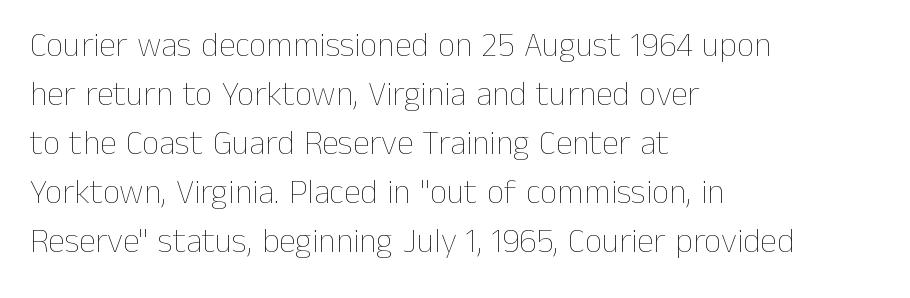
The image shows 34 px thin type, upright; set left-aligned, normal line spacing (1.44x), normal letter spacing, not underlined; low stroke contrast and a medium x-height.
